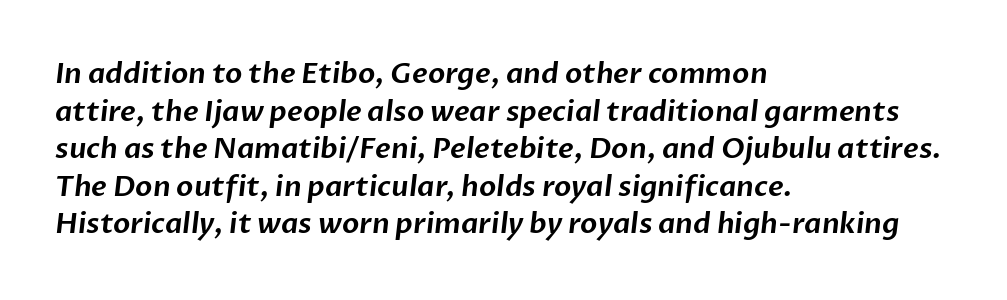
The passage is arranged the way most books set body copy — flush left. This rendering employs a face without finishing strokes, i.e., a sans-serif. Underlining? Definitely not there. Students, note that the glyphs here touch the page at normal intervals.
